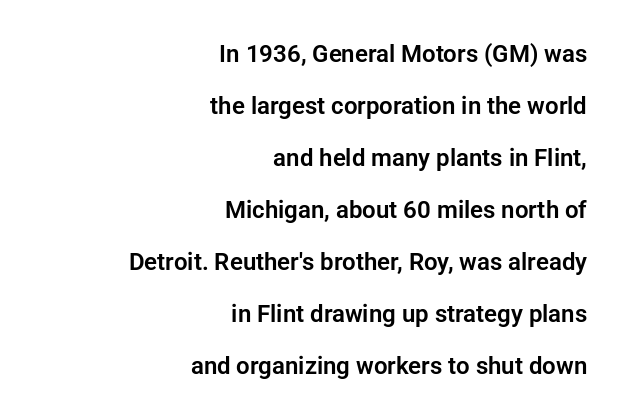
{"italic": "no", "underline": "no", "align": "right", "line_spacing": "loose", "line_spacing_ratio": 2.17, "letter_spacing": "normal", "letter_spacing_em": 0.0, "glyph_px": 24}
